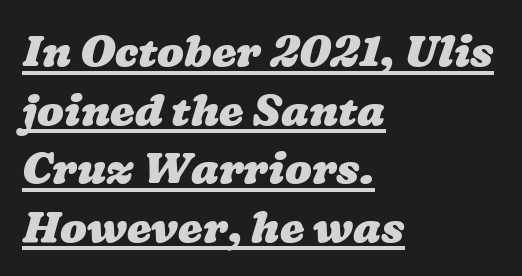
Q: Is the text bold? A: Yes.
Q: Is the text underlined? A: Yes.
Q: How is the paragraph aligned? A: Left-aligned.
Q: Is the spacing between letters normal or unusually wide? A: Normal.
Q: Is the spacing between lines tight, normal or loose? A: Normal.
Q: Width (condensed, normal, or wide)? A: Wide.
Q: Stroke contrast? A: Low.
Q: x-height? A: Medium.
Q: Monospaced? A: No.
